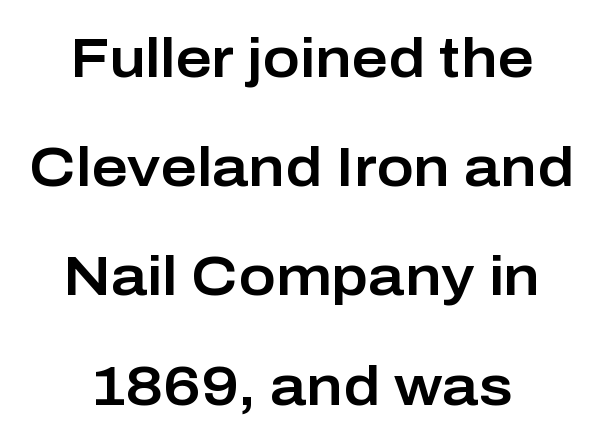
{"serif": "no", "italic": "no", "width": "normal", "stroke_contrast": "low", "x_height": "medium", "monospaced": "no", "underline": "no", "align": "center", "line_spacing": "loose", "line_spacing_ratio": 1.95, "letter_spacing": "normal", "letter_spacing_em": 0.0, "glyph_px": 56}
